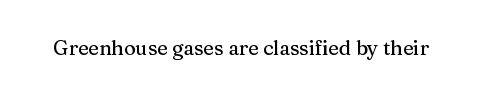
These lines keep a tight, regular rhythm from letter to letter. Unmarked baselines from the first word to the last. Italic: no, the glyphs are upright roman.
